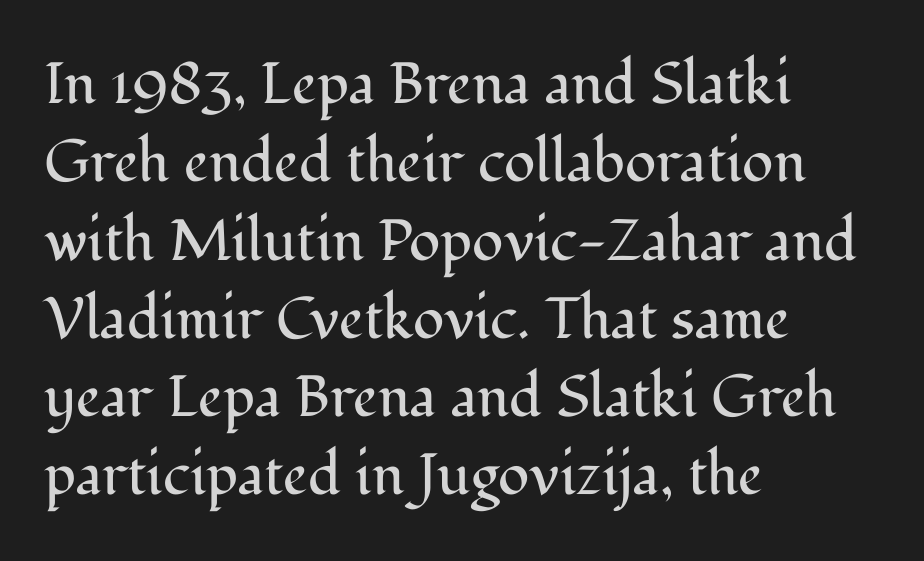
Q: Is the text bold? A: No.
Q: Is the text italic (slanted)? A: No, it is upright.
Q: Is the typeface a serif or a sans-serif typeface? A: Serif.
Q: Is the text underlined? A: No.
Q: How is the paragraph aligned? A: Left-aligned.
Q: Is the spacing between letters normal or unusually wide? A: Normal.
Q: Is the spacing between lines tight, normal or loose? A: Normal.
Q: Width (condensed, normal, or wide)? A: Normal.
Q: Stroke contrast? A: Medium.
Q: x-height? A: Medium.
Q: Monospaced? A: No.
